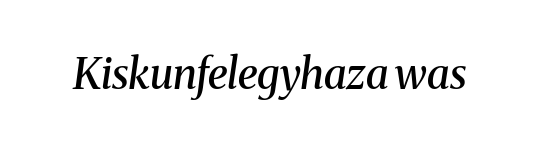
The face used here is seriffed, in the tradition of book romans. Notice how the stems are inclined rather than vertical — that's the hallmark of italics. Rule under the text: the space is simply empty. In terms of letterspacing, this is plain default setting. Slightly chunky letters — semibold, I'd say, not full bold.
